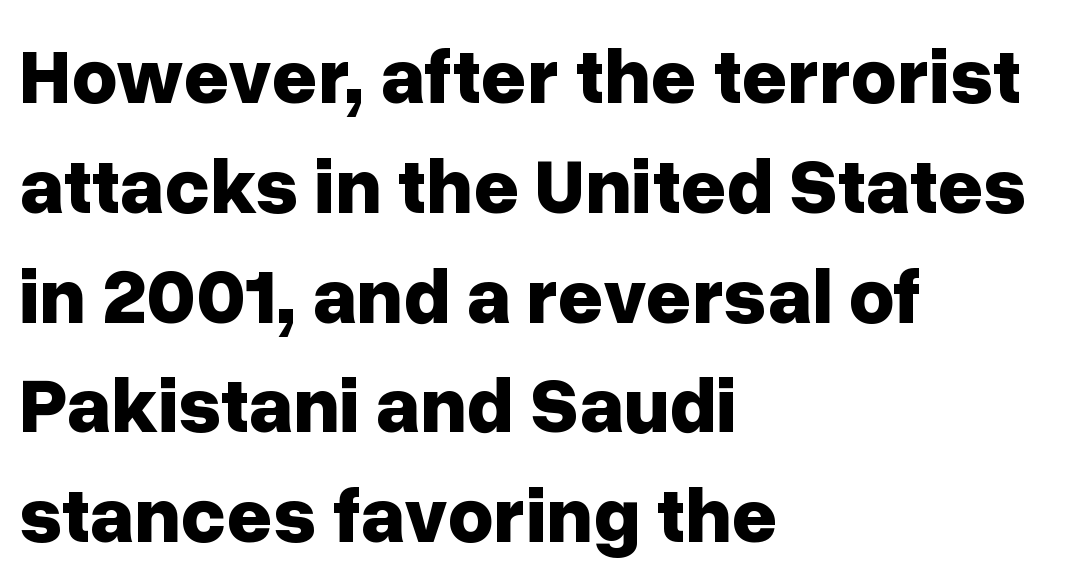
The image shows 79 px bold sans-serif type, upright; set left-aligned, normal line spacing (1.39x), normal letter spacing, not underlined; low stroke contrast and a medium x-height.
